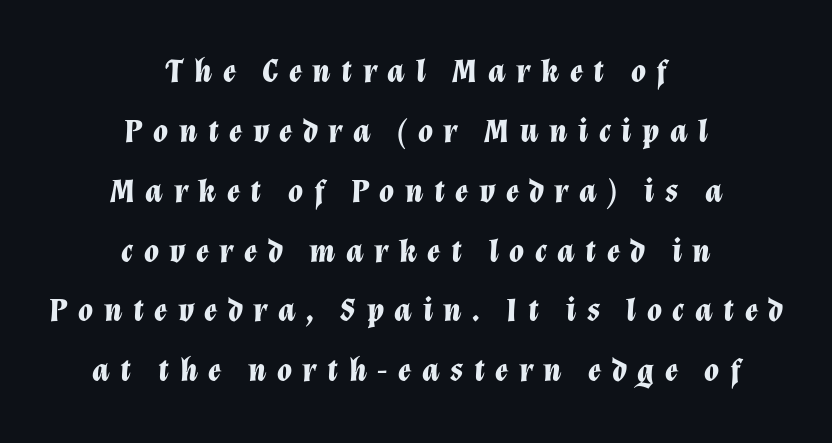
Q: Is the text bold? A: Yes.
Q: Is the text italic (slanted)? A: Yes, it leans right by about 12 degrees.
Q: Is the text underlined? A: No.
Q: How is the paragraph aligned? A: Centered.
Q: Is the spacing between letters normal or unusually wide? A: Unusually wide.
Q: Width (condensed, normal, or wide)? A: Normal.
Q: Stroke contrast? A: Low.
Q: x-height? A: Medium.
Q: Monospaced? A: No.
